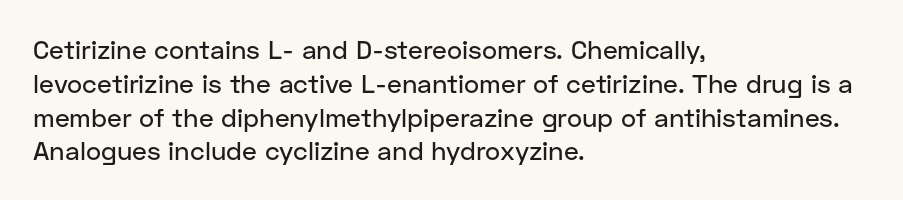
Q: Is the text italic (slanted)? A: No, it is upright.
Q: Is the text underlined? A: No.
Q: How is the paragraph aligned? A: Left-aligned.
Q: Is the spacing between letters normal or unusually wide? A: Normal.
Q: Is the spacing between lines tight, normal or loose? A: Normal.
